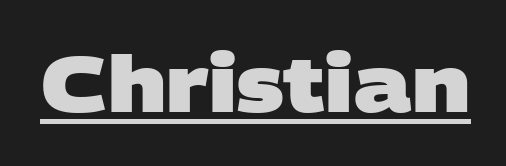
The image shows 78 px heavy, wide sans-serif type; set normal letter spacing, underlined; low stroke contrast and a large x-height.
